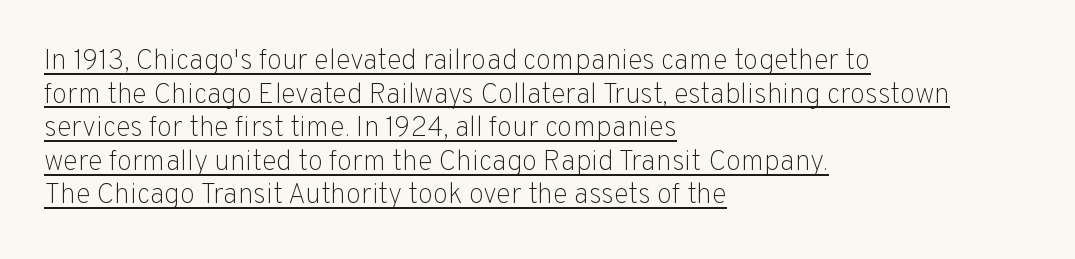
Q: Is the text bold? A: No.
Q: Is the text italic (slanted)? A: No, it is upright.
Q: Is the typeface a serif or a sans-serif typeface? A: Sans-serif.
Q: Is the text underlined? A: Yes.
Q: How is the paragraph aligned? A: Left-aligned.
Q: Is the spacing between letters normal or unusually wide? A: Normal.
Q: Width (condensed, normal, or wide)? A: Normal.
Q: Stroke contrast? A: Low.
Q: x-height? A: Medium.
Q: Monospaced? A: No.
